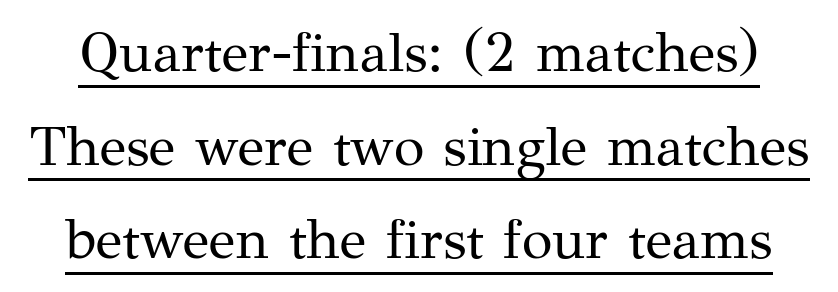
Each new line begins a customary step beneath the previous one. You can see a thin bar hugging the bottom of the glyphs. Note the varied advance widths — an 'i' is clearly narrower than an 'm'. The gaps between neighbouring characters are ordinary and unremarkable.
